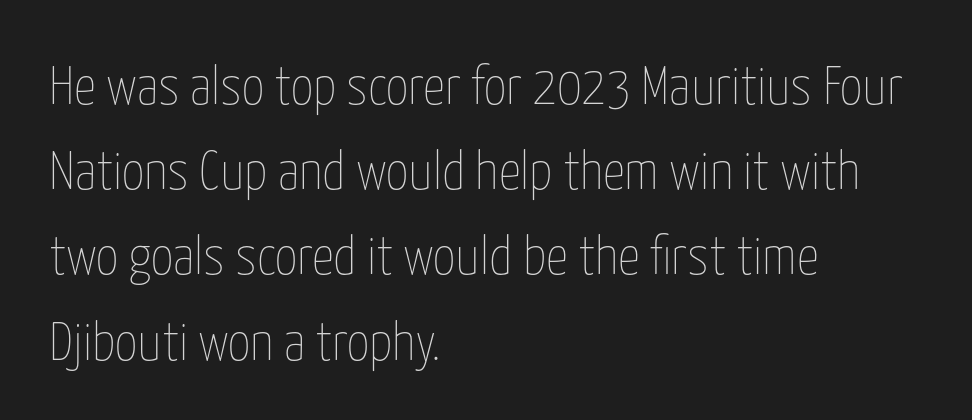
Q: Is the text bold? A: No.
Q: Is the text italic (slanted)? A: No, it is upright.
Q: Is the text underlined? A: No.
Q: How is the paragraph aligned? A: Left-aligned.
Q: Is the spacing between letters normal or unusually wide? A: Normal.
Q: Is the spacing between lines tight, normal or loose? A: Normal.
Q: Width (condensed, normal, or wide)? A: Condensed.
Q: Stroke contrast? A: Low.
Q: x-height? A: Medium.
Q: Monospaced? A: No.
